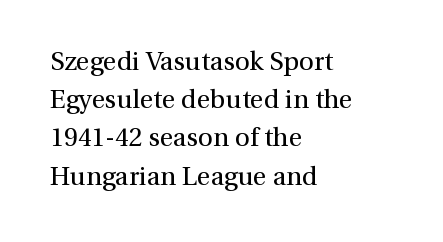
{"italic": "no", "bold": "no", "underline": "no", "align": "left", "line_spacing": "normal", "line_spacing_ratio": 1.47, "letter_spacing": "normal", "letter_spacing_em": 0.0, "glyph_px": 26}
